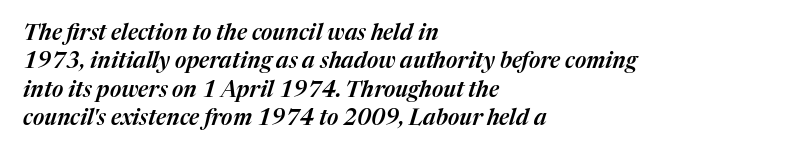
Here the glyphs are tracked normally, forming tight word shapes. The setting favours the left margin, as ordinary paragraphs usually do. Line spacing here is normal. Does the lettering tilt? It does — this is italic. Words float on clear page, feet unadorned.
